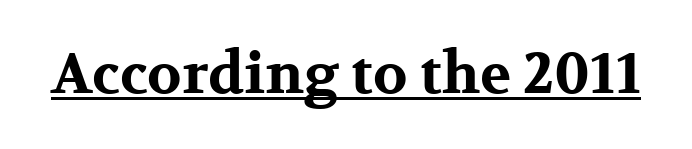
This sample carries an underscore along the baseline area. The type sits square on the baseline with zero lean. Weight check: bold — yes, fully. The face used here is seriffed, in the tradition of book romans.
